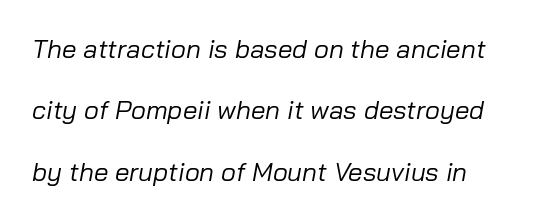
There is no visible air inserted between adjacent glyphs. Designer's note — italics engaged. No letter is thick-stroked: the sample isn't bold. What's the leading like? Stretched, with rows far apart.
